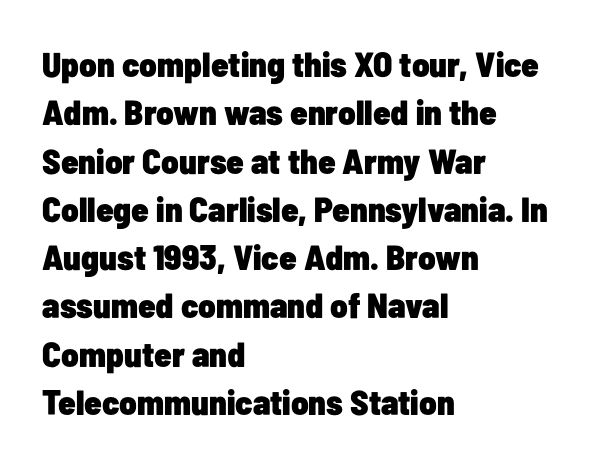
The image shows 35 px heavy, condensed sans-serif type, upright; set left-aligned, normal line spacing (1.38x), normal letter spacing, not underlined; low stroke contrast and a medium x-height.
